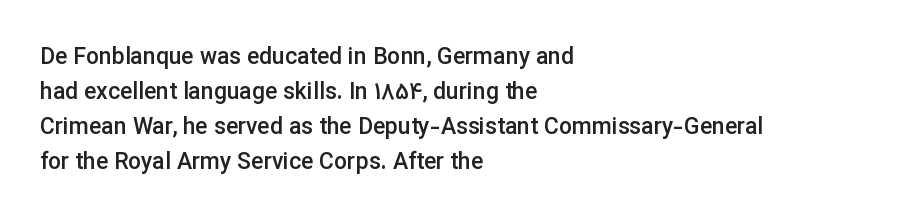
Teacher's note: observe the even left margin — that is flush-left alignment. The letters stand upright; this is a roman face. The string is rendered with underlining switched off. A somewhat darkened texture: the type is semibold rather than bold.
